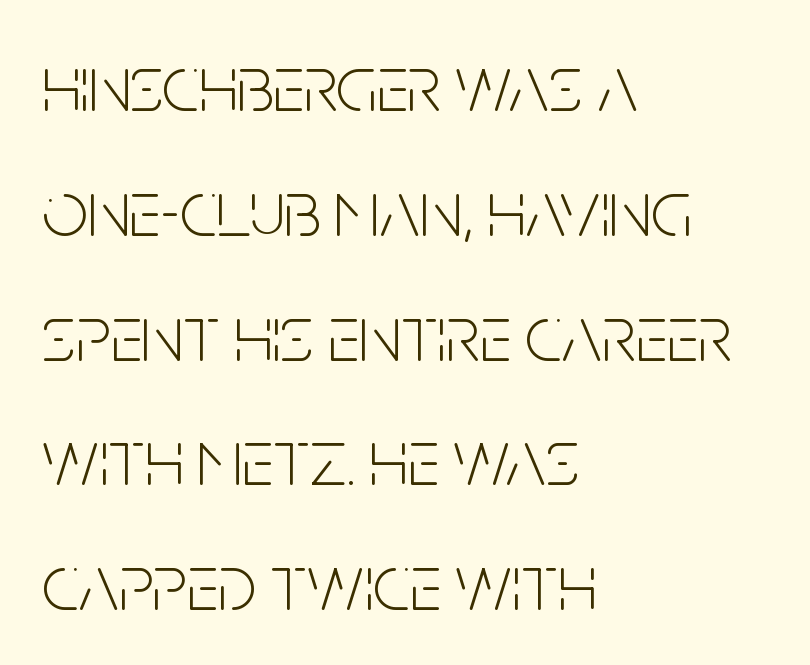
The image shows 80 px light, condensed sans-serif type, upright; set left-aligned, normal line spacing (1.56x), normal letter spacing, not underlined; low stroke contrast and a large x-height.
